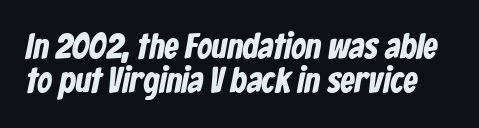
{"serif": "no", "bold": "yes", "weight": "bold", "width": "condensed", "stroke_contrast": "low", "x_height": "medium", "monospaced": "no", "underline": "no", "line_spacing": "tight", "line_spacing_ratio": 0.95, "letter_spacing": "normal", "letter_spacing_em": 0.0, "glyph_px": 36}
